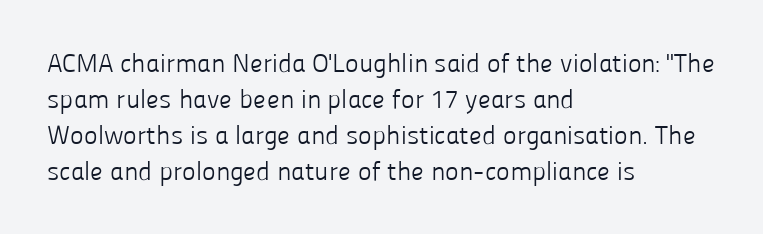
{"italic": "no", "bold": "no", "underline": "no", "align": "left", "line_spacing": "normal", "line_spacing_ratio": 1.38, "letter_spacing": "normal", "letter_spacing_em": 0.0, "glyph_px": 26}
